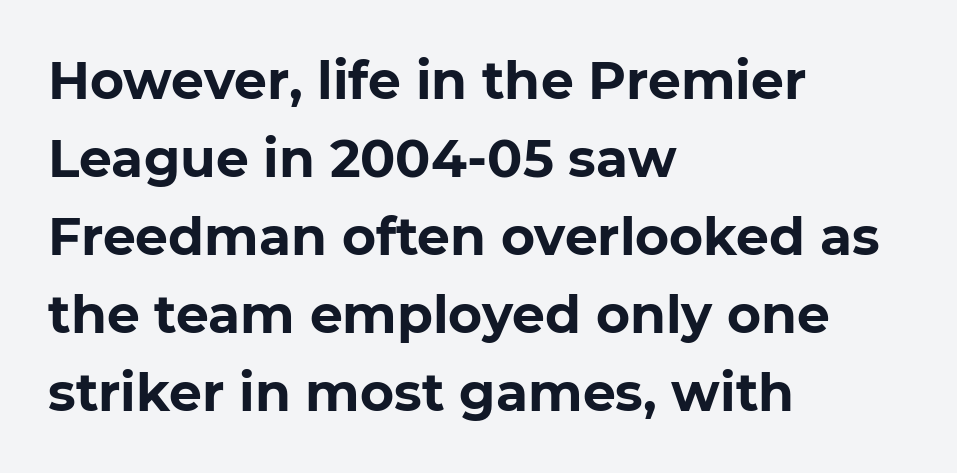
Q: Is the text bold? A: Yes.
Q: Is the typeface a serif or a sans-serif typeface? A: Sans-serif.
Q: Is the text underlined? A: No.
Q: How is the paragraph aligned? A: Left-aligned.
Q: Is the spacing between letters normal or unusually wide? A: Normal.
Q: Is the spacing between lines tight, normal or loose? A: Normal.
Q: Width (condensed, normal, or wide)? A: Normal.
Q: Stroke contrast? A: Low.
Q: x-height? A: Medium.
Q: Monospaced? A: No.
